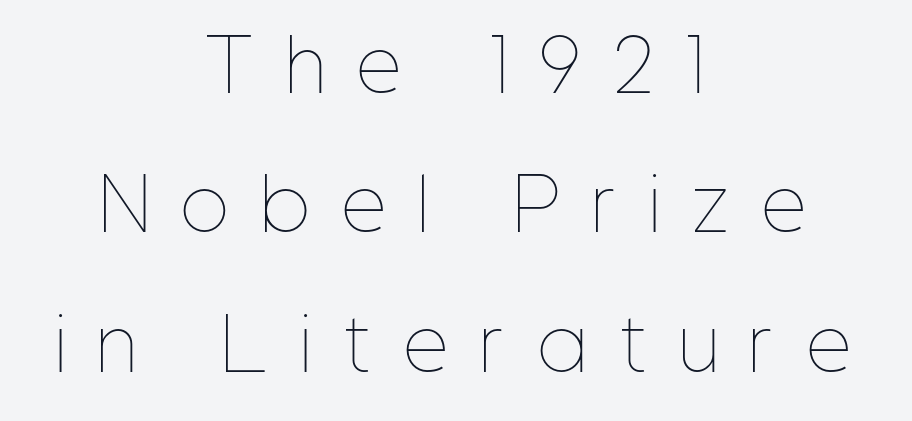
The specimen reads as upright at a glance. Each line is balanced around a shared central axis. The letters advance in unequal steps, a hallmark of proportional type. The strokes carry an ordinary text weight at most. This block would shrink considerably if given ordinary leading; it's expanded now. Just letters on the line, the space beneath them empty.
